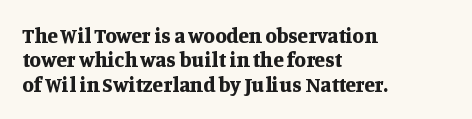
The space beneath each line is pristine and unruled. Teacher's note: observe the even left margin — that is flush-left alignment. Notice how thick the strokes are: this is what a full bold looks like. A roman cut, with each character standing at attention. There is no visible air inserted between adjacent glyphs.
